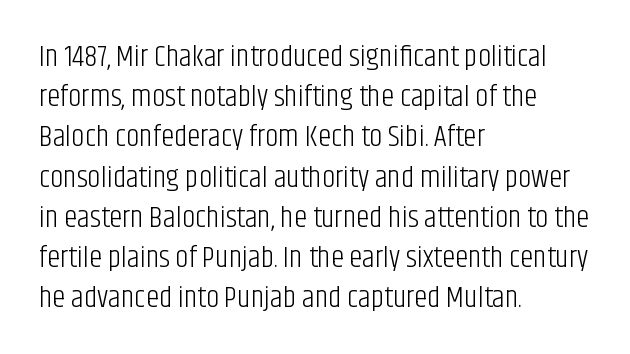
The image shows 30 px light, condensed sans-serif type, upright; set left-aligned, normal line spacing (1.34x), normal letter spacing, not underlined; low stroke contrast and a large x-height.
